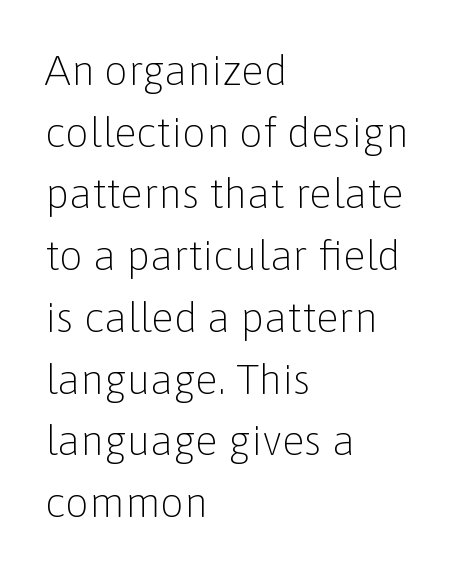
Q: Is the text bold? A: No.
Q: Is the text italic (slanted)? A: No, it is upright.
Q: Is the typeface a serif or a sans-serif typeface? A: Sans-serif.
Q: Is the text underlined? A: No.
Q: How is the paragraph aligned? A: Left-aligned.
Q: Is the spacing between letters normal or unusually wide? A: Normal.
Q: Is the spacing between lines tight, normal or loose? A: Normal.
Q: Width (condensed, normal, or wide)? A: Normal.
Q: Stroke contrast? A: Low.
Q: x-height? A: Medium.
Q: Monospaced? A: No.
